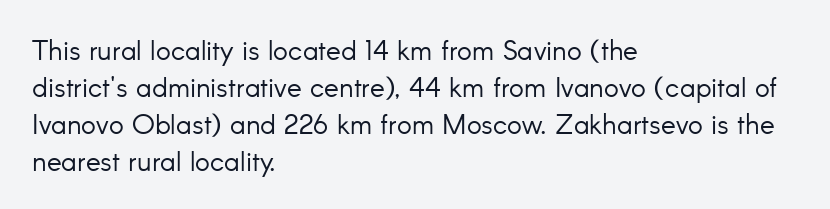
{"serif": "no", "italic": "no", "bold": "no", "weight": "light", "width": "normal", "stroke_contrast": "low", "x_height": "small", "monospaced": "no", "underline": "no", "align": "left", "line_spacing": "normal", "line_spacing_ratio": 1.32, "letter_spacing": "normal", "letter_spacing_em": 0.0, "glyph_px": 28}
